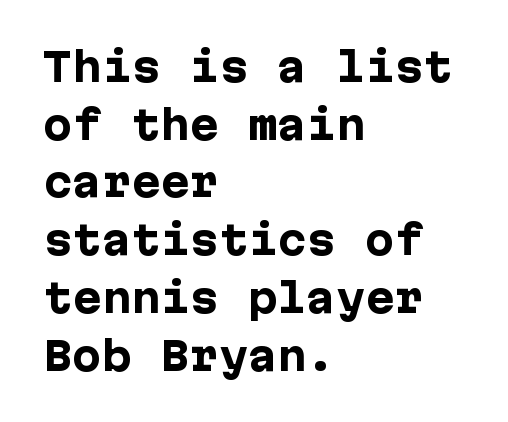
Q: Is the text bold? A: Yes.
Q: Is the text italic (slanted)? A: No, it is upright.
Q: Is the typeface a serif or a sans-serif typeface? A: Sans-serif.
Q: Is the text underlined? A: No.
Q: How is the paragraph aligned? A: Left-aligned.
Q: Is the spacing between letters normal or unusually wide? A: Normal.
Q: Is the spacing between lines tight, normal or loose? A: Normal.
Q: Width (condensed, normal, or wide)? A: Normal.
Q: Stroke contrast? A: Low.
Q: x-height? A: Medium.
